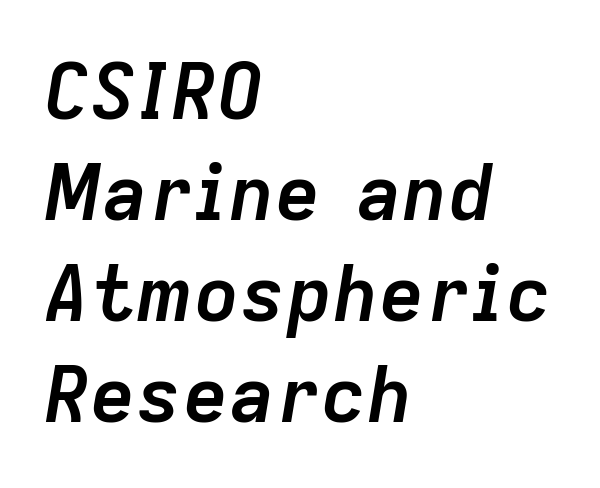
The image shows 77 px semibold type, italic (leaning right); set left-aligned, normal line spacing (1.31x), normal letter spacing, not underlined; low stroke contrast and a medium x-height.
